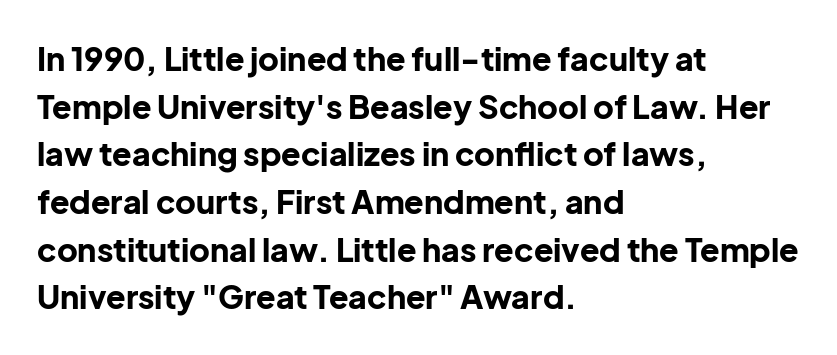
Q: Is the text bold? A: Yes.
Q: Is the text italic (slanted)? A: No, it is upright.
Q: Is the typeface a serif or a sans-serif typeface? A: Sans-serif.
Q: Is the text underlined? A: No.
Q: How is the paragraph aligned? A: Left-aligned.
Q: Is the spacing between letters normal or unusually wide? A: Normal.
Q: Is the spacing between lines tight, normal or loose? A: Normal.
Q: Width (condensed, normal, or wide)? A: Normal.
Q: Stroke contrast? A: Low.
Q: x-height? A: Medium.
Q: Monospaced? A: No.
